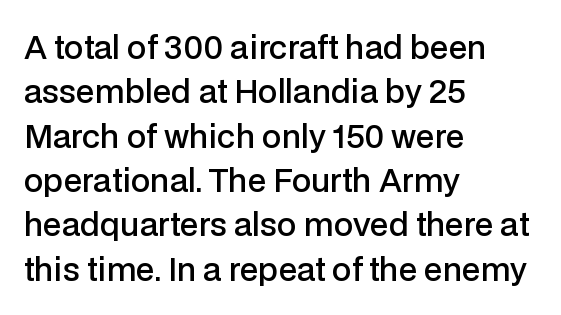
Q: Is the text bold? A: Semi-bold.
Q: Is the text italic (slanted)? A: No, it is upright.
Q: Is the typeface a serif or a sans-serif typeface? A: Sans-serif.
Q: Is the text underlined? A: No.
Q: How is the paragraph aligned? A: Left-aligned.
Q: Is the spacing between letters normal or unusually wide? A: Normal.
Q: Is the spacing between lines tight, normal or loose? A: Normal.
Q: Width (condensed, normal, or wide)? A: Normal.
Q: Stroke contrast? A: Low.
Q: x-height? A: Medium.
Q: Monospaced? A: No.
